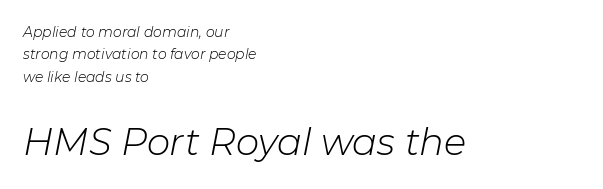
Q: Is the text bold? A: No.
Q: Is the text italic (slanted)? A: Yes, it leans right by about 11 degrees.
Q: Is the text underlined? A: No.
Q: How is the paragraph aligned? A: Left-aligned.
Q: Is the spacing between letters normal or unusually wide? A: Normal.
Q: Is the spacing between lines tight, normal or loose? A: Normal.
Q: Which block of text is set in a larger size, the first (top) or the second (bottom)? A: The second (bottom) one.
Q: Width (condensed, normal, or wide)? A: Normal.
Q: Stroke contrast? A: Low.
Q: x-height? A: Medium.
Q: Monospaced? A: No.
